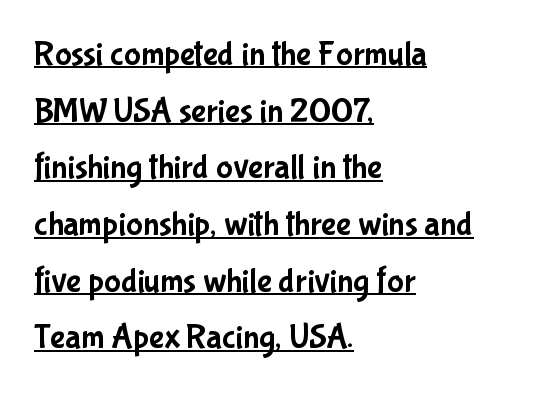
Is this a fixed-width face? No — the glyphs have proportional, varying widths. Does the lettering tilt? It doesn't — this is upright. Students, observe: this is what conventionally led text looks like. The ragged edge is on the right, which tells us the setting is flush left.
